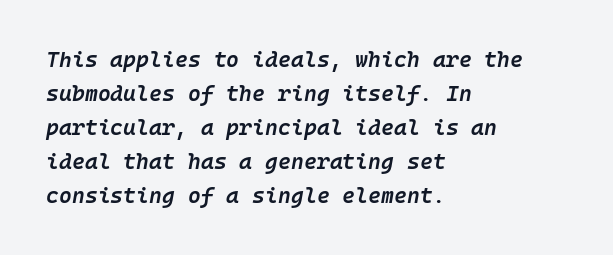
{"italic": "yes", "lean": "right", "slant_degrees": 10, "bold": "semi", "underline": "no", "align": "left", "line_spacing": "normal", "line_spacing_ratio": 1.54, "letter_spacing": "normal", "letter_spacing_em": 0.0, "glyph_px": 22}
